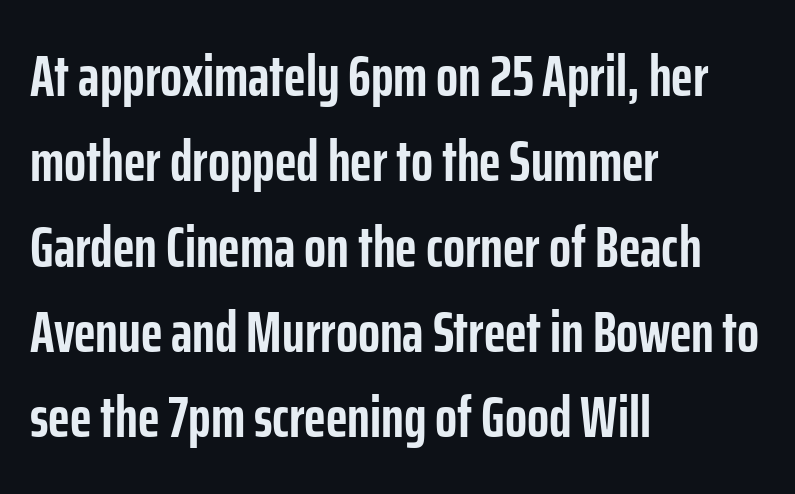
The image shows 58 px semibold, condensed sans-serif type, upright; set left-aligned, normal line spacing (1.47x), normal letter spacing, not underlined; low stroke contrast and a medium x-height.
